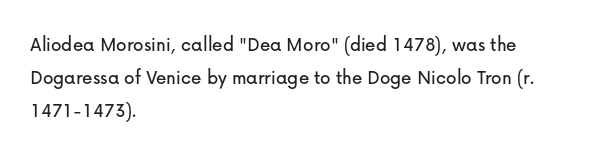
{"italic": "no", "underline": "no", "align": "left", "line_spacing": "normal", "line_spacing_ratio": 1.58, "letter_spacing": "normal", "letter_spacing_em": 0.0, "glyph_px": 21}
